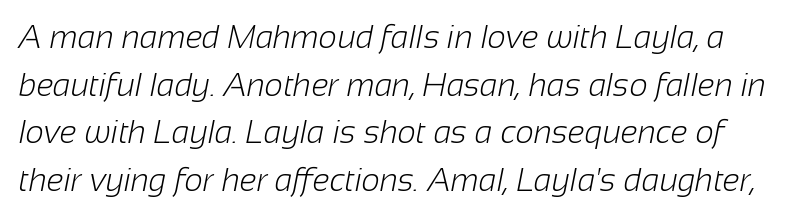
Note the varied advance widths — an 'i' is clearly narrower than an 'm'. Is there much room between lines? A standard amount, neither cramped nor airy. Descenders are the only things crossing below the line. Look at the tracking — it's just the regular setting, nothing added. Does the type have serifs? No, each stem ends abruptly.
